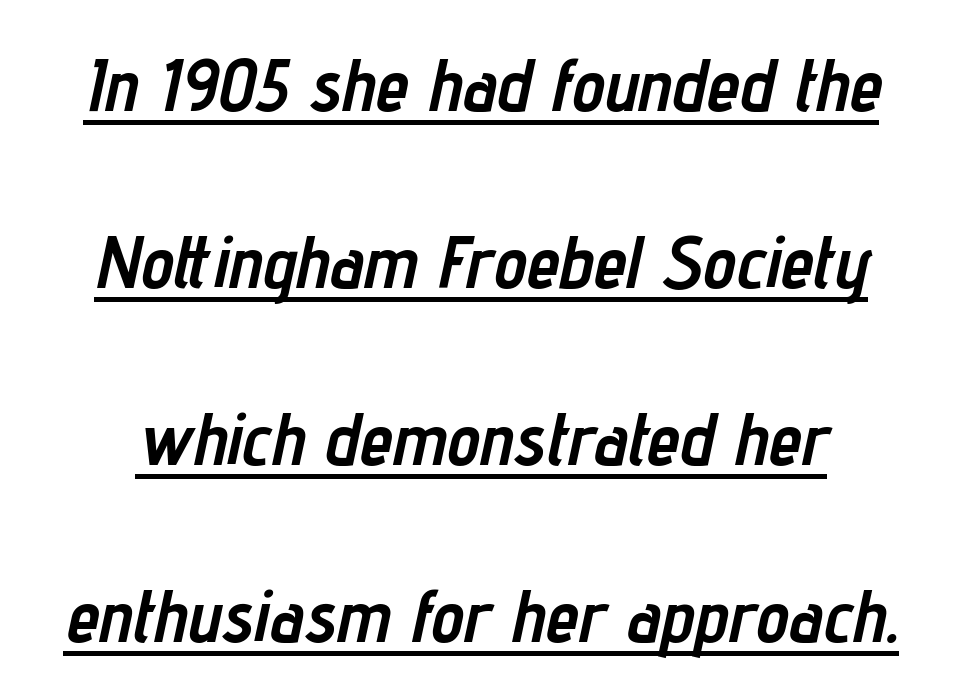
Compared with undecorated copy, this sample adds a rule below the words. The passage shown is typed in a proportional face where columns would drift. Each glyph is drawn with heavy, bold strokes. A typesetter would mark this as italic. Compared with typical body copy, the letter spacing here is the same.
